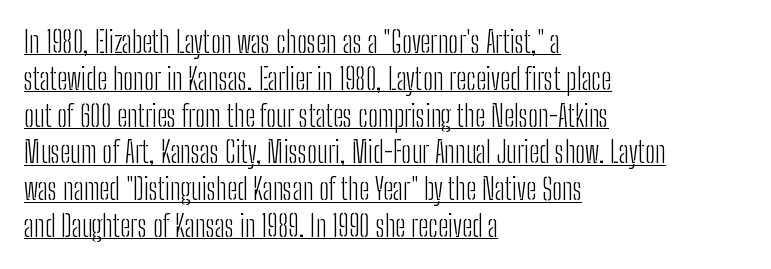
Q: Is the text bold? A: No.
Q: Is the text italic (slanted)? A: No, it is upright.
Q: Is the typeface a serif or a sans-serif typeface? A: Sans-serif.
Q: Is the text underlined? A: Yes.
Q: How is the paragraph aligned? A: Left-aligned.
Q: Is the spacing between letters normal or unusually wide? A: Normal.
Q: Is the spacing between lines tight, normal or loose? A: Normal.
Q: Width (condensed, normal, or wide)? A: Condensed.
Q: Stroke contrast? A: Low.
Q: x-height? A: Medium.
Q: Monospaced? A: No.
